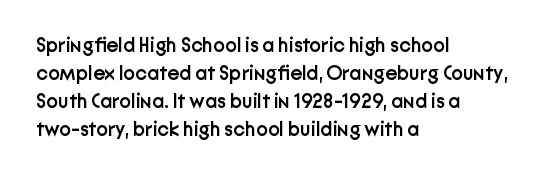
{"italic": "no", "bold": "semi", "underline": "no", "align": "left", "line_spacing": "normal", "line_spacing_ratio": 1.4, "letter_spacing": "normal", "letter_spacing_em": 0.0, "glyph_px": 20}
